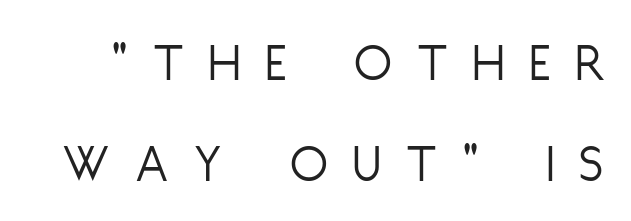
Q: Is the text bold? A: No.
Q: Is the text italic (slanted)? A: No, it is upright.
Q: Is the typeface a serif or a sans-serif typeface? A: Sans-serif.
Q: Is the text underlined? A: No.
Q: Is the spacing between letters normal or unusually wide? A: Unusually wide.
Q: Width (condensed, normal, or wide)? A: Condensed.
Q: Stroke contrast? A: Low.
Q: x-height? A: Large.
Q: Monospaced? A: No.
